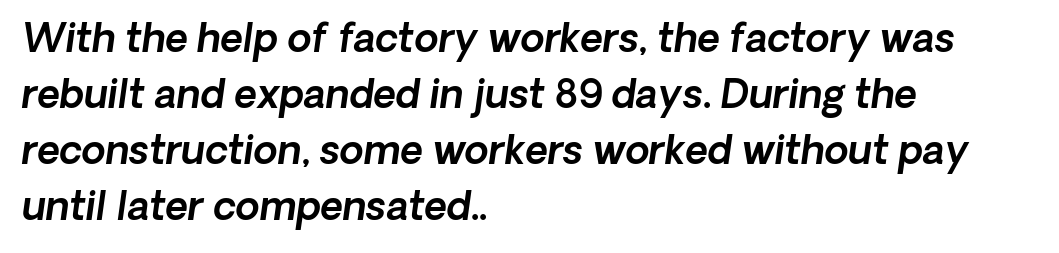
Q: Is the typeface a serif or a sans-serif typeface? A: Sans-serif.
Q: Is the text underlined? A: No.
Q: How is the paragraph aligned? A: Left-aligned.
Q: Is the spacing between letters normal or unusually wide? A: Normal.
Q: Is the spacing between lines tight, normal or loose? A: Normal.
Q: Width (condensed, normal, or wide)? A: Normal.
Q: x-height? A: Medium.
Q: Monospaced? A: No.
